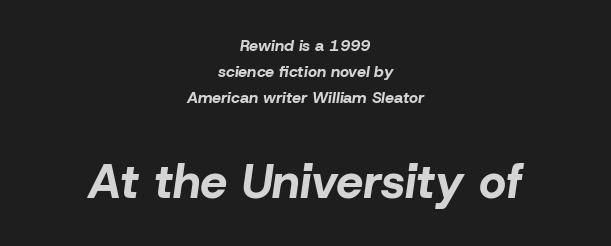
The image shows 48 px bold type, italic (leaning right); set centered, normal line spacing (1.61x), normal letter spacing, not underlined; the second (bottom) block is 3.0x larger; low stroke contrast and a medium x-height.
